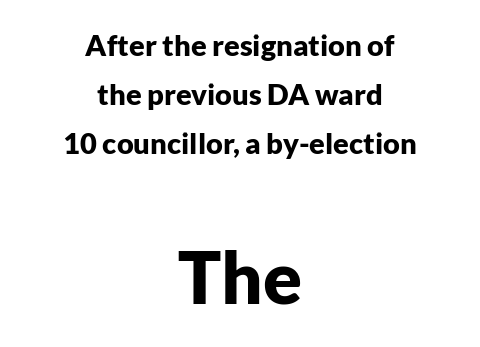
The whitespace from short lines is split evenly between both sides. This rendering leaves character spacing at its baseline value. Does the bottom block carry the larger type? Yes, it does. Character widths vary here, with narrow letters taking less room than wide ones.
